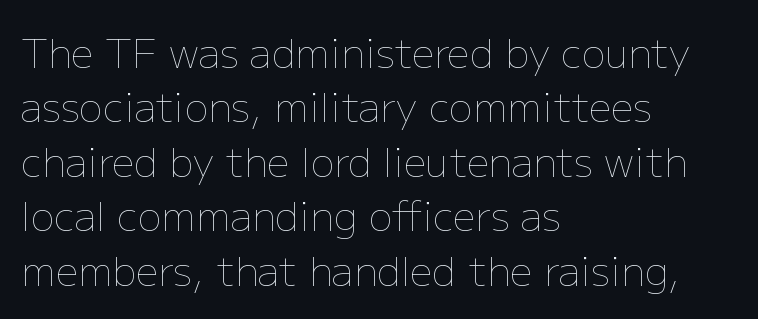
Do the characters align in a grid? No, the font is proportional. Every stem runs plumb, perpendicular to the baseline. Nothing unusual about the tracking: characters are spaced as the font intends. Leftover space on each line is placed entirely after the last word. Is this a heavy cut? Hardly; it is regular or lighter. Descenders hang freely into open space.
